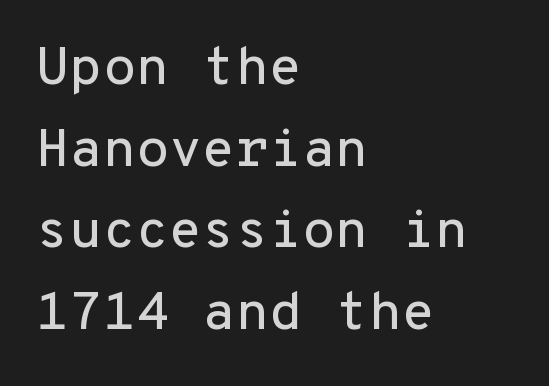
Q: Is the text italic (slanted)? A: No, it is upright.
Q: Is the typeface a serif or a sans-serif typeface? A: Sans-serif.
Q: Is the text underlined? A: No.
Q: How is the paragraph aligned? A: Left-aligned.
Q: Is the spacing between letters normal or unusually wide? A: Normal.
Q: Is the spacing between lines tight, normal or loose? A: Normal.
Q: Width (condensed, normal, or wide)? A: Normal.
Q: Stroke contrast? A: Low.
Q: x-height? A: Medium.
Q: Monospaced? A: Yes.
